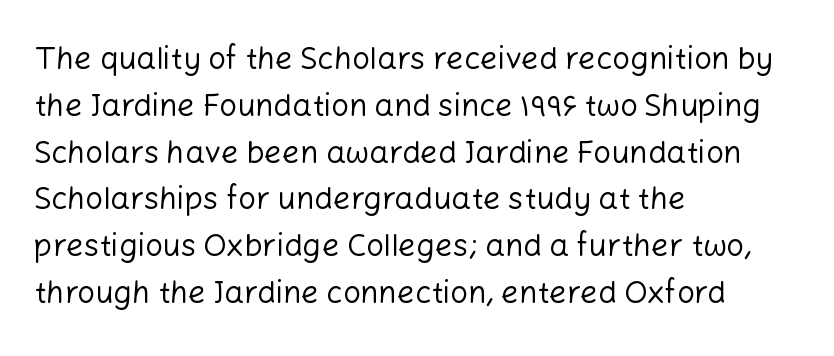
The face looks like a standard text weight, possibly lighter. The text block is weighted toward the left margin, trailing off unevenly rightward. Quick note: interline space is typical. The letters advance in unequal steps, a hallmark of proportional type.
